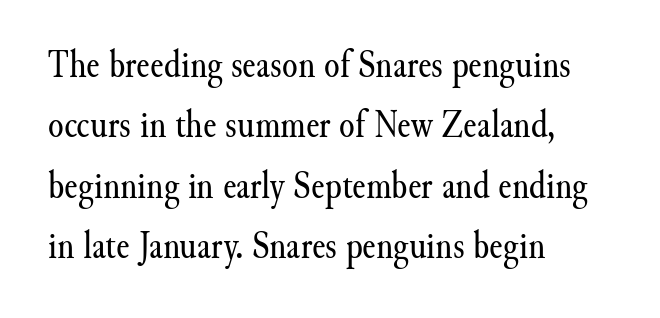
The image shows 40 px regular-weight serif type, upright; set left-aligned, normal line spacing (1.51x), normal letter spacing, not underlined; medium stroke contrast and a small x-height.
